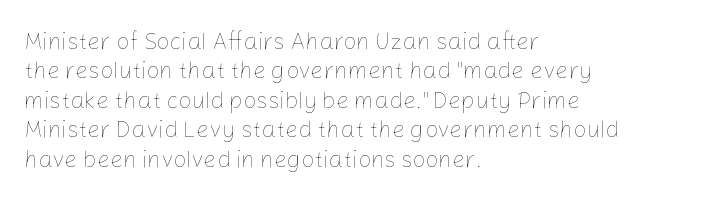
{"italic": "no", "bold": "no", "underline": "no", "align": "left", "line_spacing": "normal", "line_spacing_ratio": 1.28, "letter_spacing": "normal", "letter_spacing_em": 0.0, "glyph_px": 23}
